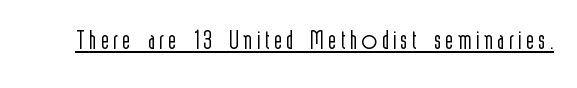
Italic: no, the glyphs are upright roman. Note the varied advance widths — an 'i' is clearly narrower than an 'm'. Weight class: somewhere from thin through regular. Beneath each row of characters lies a ruled line. This rendering employs a face without finishing strokes, i.e., a sans-serif.
